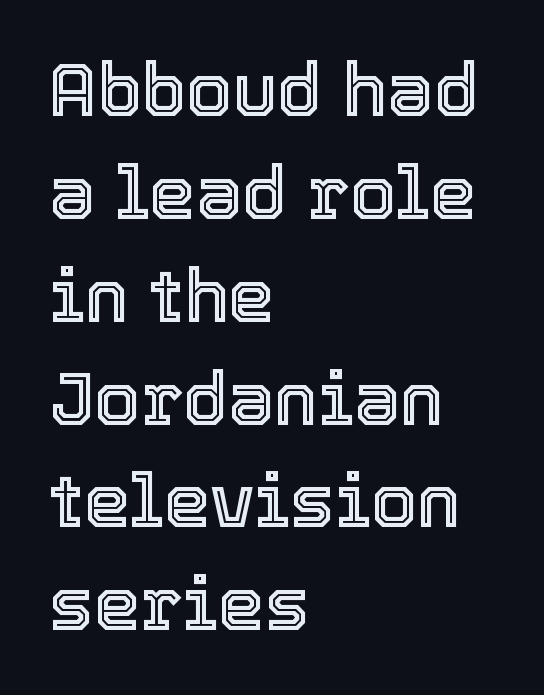
Q: Is the text italic (slanted)? A: No, it is upright.
Q: Is the text underlined? A: No.
Q: How is the paragraph aligned? A: Left-aligned.
Q: Is the spacing between letters normal or unusually wide? A: Normal.
Q: Is the spacing between lines tight, normal or loose? A: Normal.
Q: Width (condensed, normal, or wide)? A: Normal.
Q: x-height? A: Medium.
Q: Monospaced? A: No.
